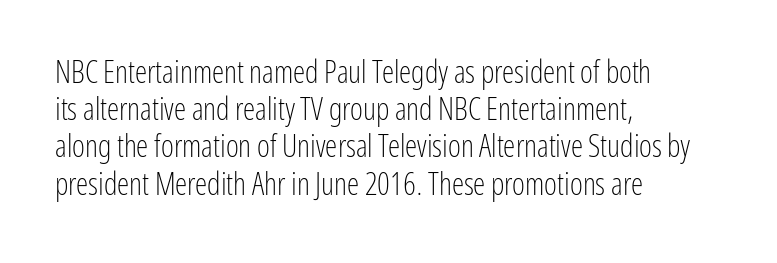
{"serif": "no", "italic": "no", "bold": "no", "weight": "light", "width": "condensed", "stroke_contrast": "low", "x_height": "medium", "monospaced": "no", "underline": "no", "align": "left", "line_spacing_ratio": 1.2, "letter_spacing": "normal", "letter_spacing_em": 0.0, "glyph_px": 31}
